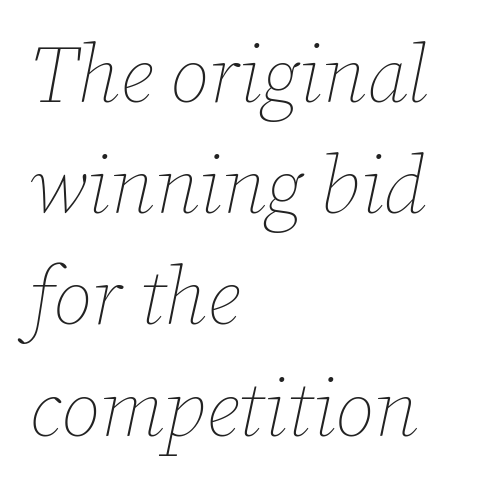
Q: Is the text bold? A: No.
Q: Is the text italic (slanted)? A: Yes, it leans right by about 12 degrees.
Q: Is the text underlined? A: No.
Q: How is the paragraph aligned? A: Left-aligned.
Q: Is the spacing between letters normal or unusually wide? A: Normal.
Q: Is the spacing between lines tight, normal or loose? A: Normal.
Q: Width (condensed, normal, or wide)? A: Normal.
Q: Stroke contrast? A: Low.
Q: x-height? A: Medium.
Q: Monospaced? A: No.
